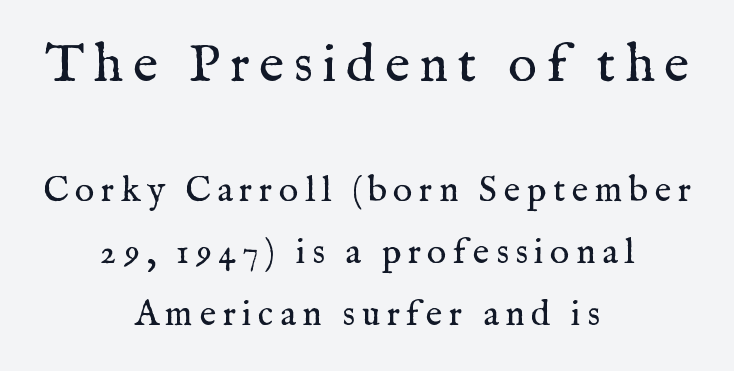
The image shows 54 px regular-weight serif type, upright; set centered, line spacing 1.72x, not underlined; the first (top) block is 1.5x larger; medium stroke contrast and a medium x-height.
